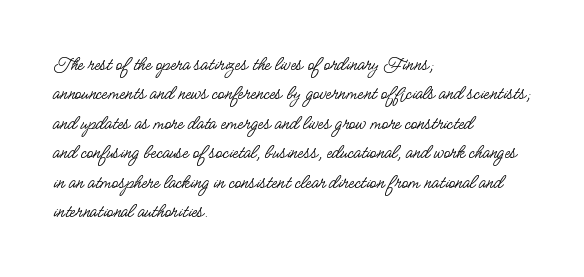
{"bold": "no", "underline": "no", "align": "left", "line_spacing": "normal", "line_spacing_ratio": 1.4, "letter_spacing": "normal", "letter_spacing_em": 0.0, "glyph_px": 21}
